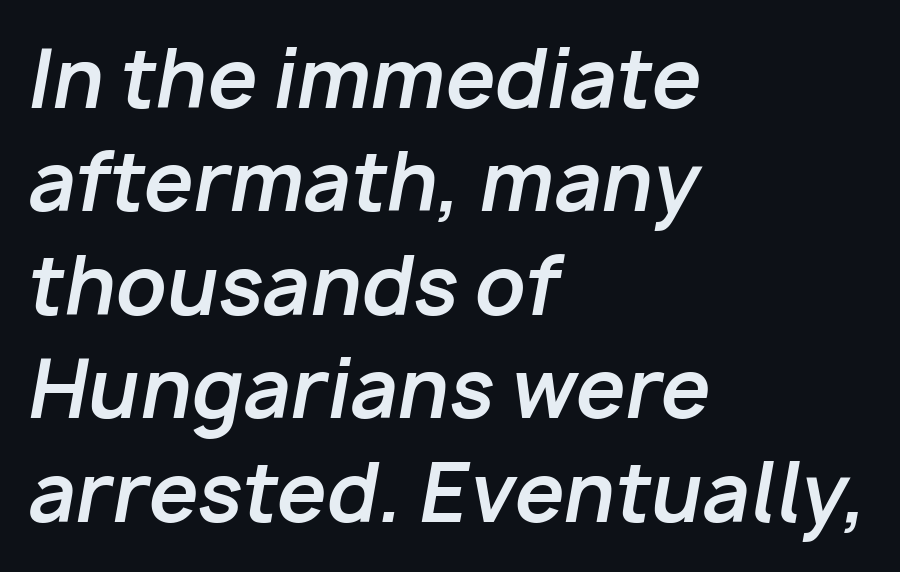
The image shows 79 px bold type, italic (leaning right); set left-aligned, normal line spacing (1.31x), normal letter spacing, not underlined; low stroke contrast and a medium x-height.
